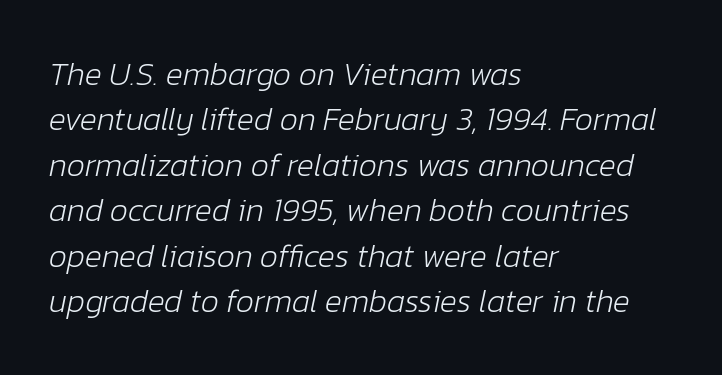
{"italic": "yes", "lean": "right", "slant_degrees": 12, "bold": "no", "weight": "light", "width": "normal", "stroke_contrast": "low", "x_height": "medium", "monospaced": "no", "underline": "no", "align": "left", "line_spacing": "normal", "line_spacing_ratio": 1.42, "letter_spacing": "normal", "letter_spacing_em": 0.0, "glyph_px": 32}
